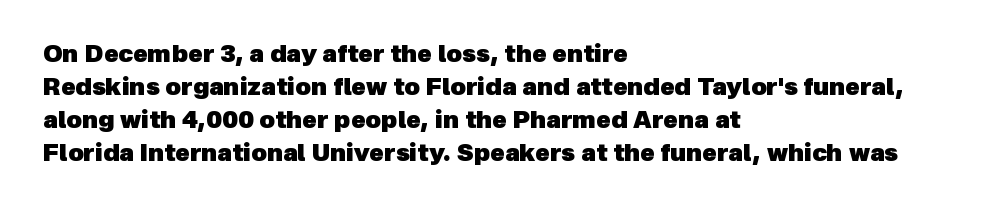
The image shows 24 px bold type; set left-aligned, normal line spacing (1.37x), normal letter spacing, not underlined.
